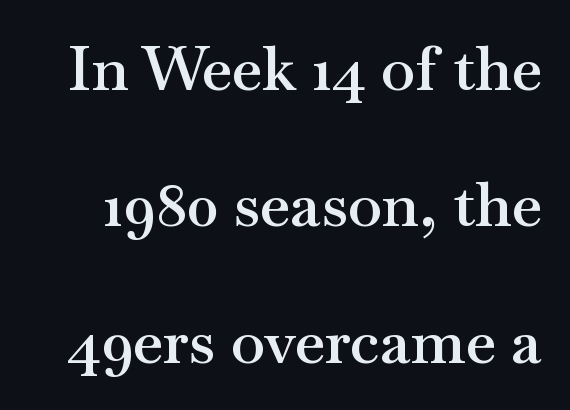
Does the type have serifs? Yes, each stem ends in a small foot. Nope, not italic — everything's standing straight. Every letter is mildly thick-stroked: semibold rather than bold. What's the leading like? Stretched, with rows far apart.
